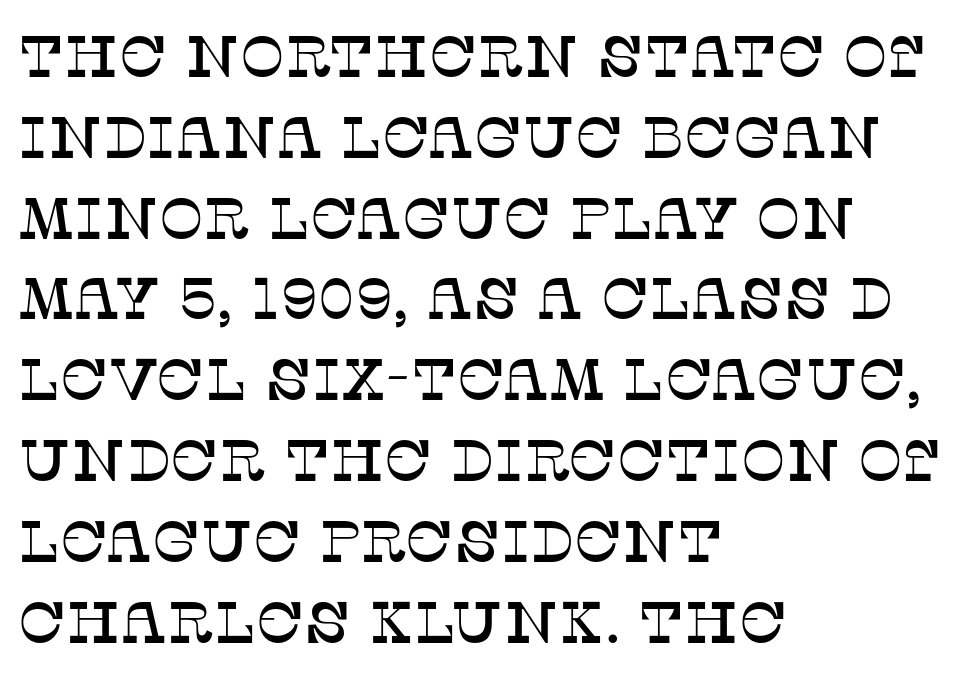
The image shows 59 px serif type, upright; set left-aligned, normal line spacing (1.37x), normal letter spacing, not underlined; low stroke contrast and a large x-height.
